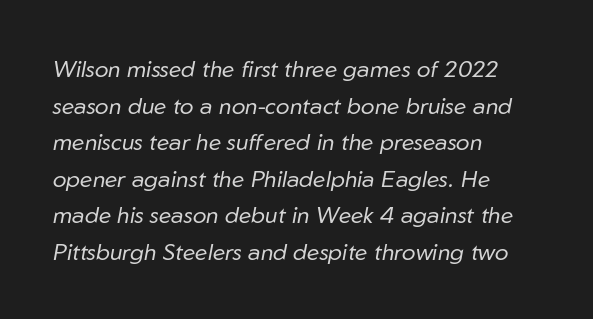
Style check: oblique. Leftover space on each line is placed entirely after the last word. Stems and bowls with no extra thickness — not bold. Tracking value appears to be zero — textbook default spacing. The zone under the glyphs is completely vacant.
